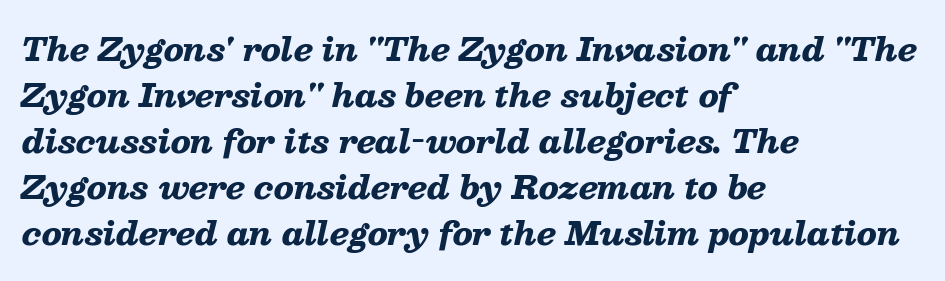
This rendering leaves character spacing at its baseline value. Do the characters align in a grid? No, the font is proportional. In terms of weight, the rendering is a true, heavy bold. Honestly, the row spacing looks completely unremarkable. The space beneath each line is pristine and unruled.
